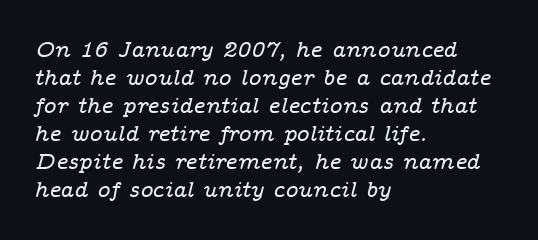
Normally led — the rows are evenly, conventionally spaced. Decoration check: the copy has no underline. Italic: yes, the glyphs are oblique. A student would call this left alignment; a typographer would say flush left, rag right. The type is set solid horizontally, with unmodified tracking.
